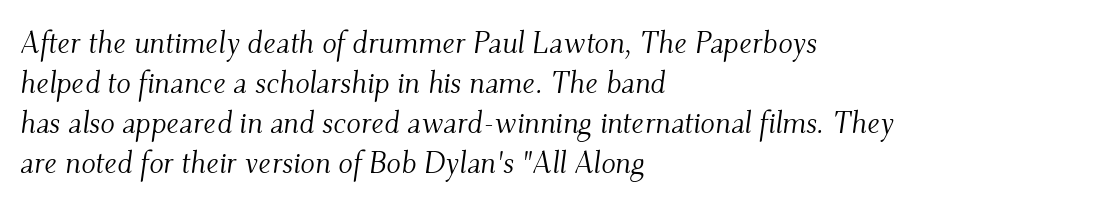
The image shows 30 px light serif type, italic (leaning right); set left-aligned, normal line spacing (1.33x), normal letter spacing, not underlined; medium stroke contrast and a small x-height.
